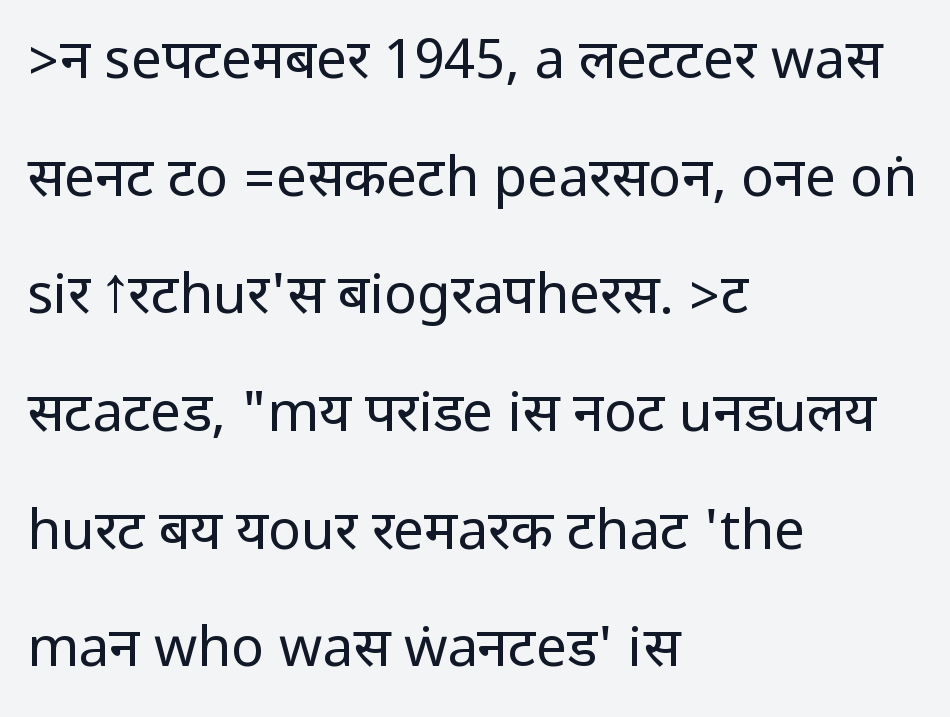
{"serif": "no", "italic": "no", "bold": "no", "weight": "regular", "width": "condensed", "stroke_contrast": "low", "underline": "no", "align": "left", "line_spacing": "loose", "line_spacing_ratio": 2.14, "letter_spacing": "normal", "letter_spacing_em": 0.0, "glyph_px": 55}
